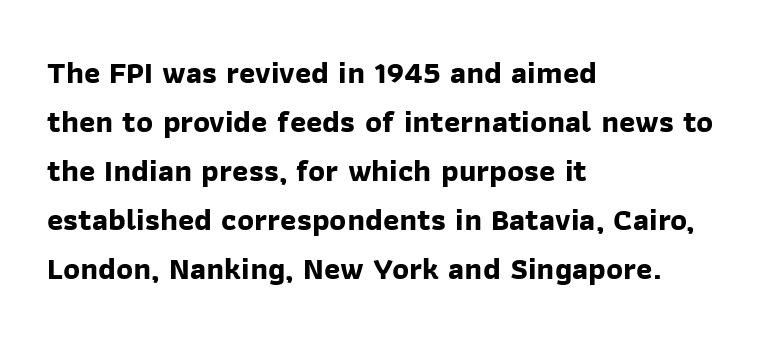
The image shows 31 px bold sans-serif type; set left-aligned, normal line spacing (1.58x), normal letter spacing, not underlined; low stroke contrast and a medium x-height.
